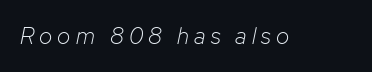
The typeface has the unassuming heft of standard copy or less. Bare-footed words on every line. Display-style spreading of the glyphs; the letterfit is very open. The face used here has a pronounced slope to its letters.
